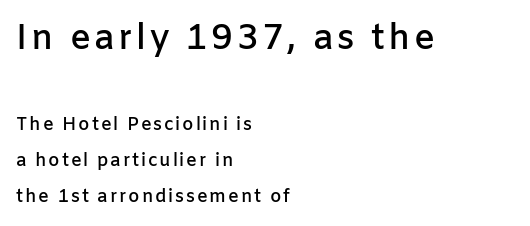
This is the in-between weight designers call semibold or demi. This rendering uses left alignment, leaving the right contour irregular. The passage shown stacks its lines with a broad gap. You can tell from the bare stems that sans-serif type was used.
